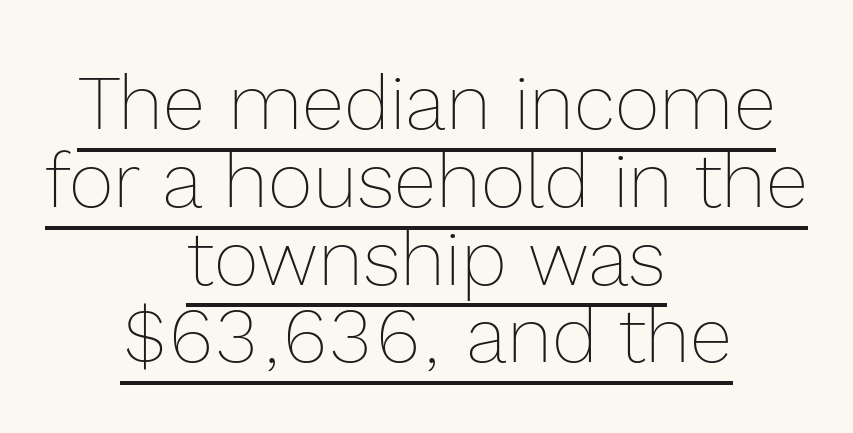
{"italic": "no", "bold": "no", "weight": "thin", "width": "normal", "x_height": "medium", "monospaced": "no", "underline": "yes", "align": "center", "line_spacing": "tight", "line_spacing_ratio": 1.01, "letter_spacing": "normal", "letter_spacing_em": 0.0, "glyph_px": 77}
